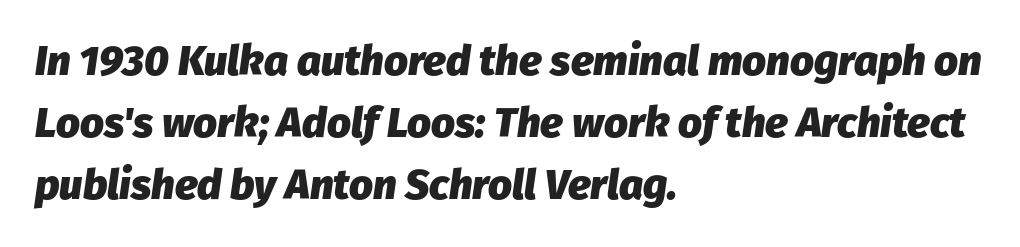
Characters are canted at an angle relative to the baseline's perpendicular. The face used here is proportionally spaced, like ordinary book or web type. Casual observation: everything's shoved over to the left. Each row of text sits above clean, open space.
